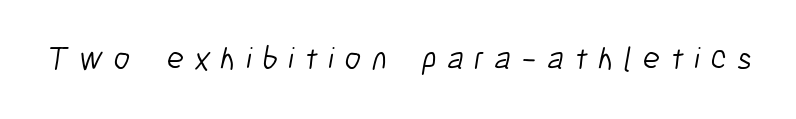
The image shows 32 px light, condensed sans-serif type; set unusually wide letter spacing (+0.33 em), not underlined; low stroke contrast and a medium x-height.
